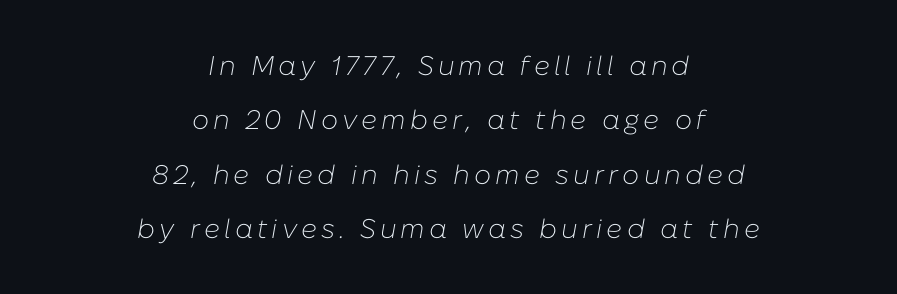
{"italic": "yes", "lean": "right", "slant_degrees": 10, "bold": "no", "underline": "no", "align": "center", "line_spacing": "loose", "line_spacing_ratio": 2.01, "glyph_px": 27}
